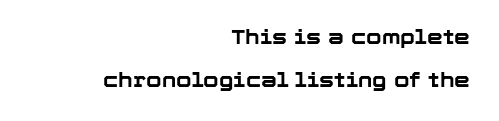
The image shows 20 px bold type, upright; set right-aligned, loose line spacing (2.17x), normal letter spacing, not underlined.
